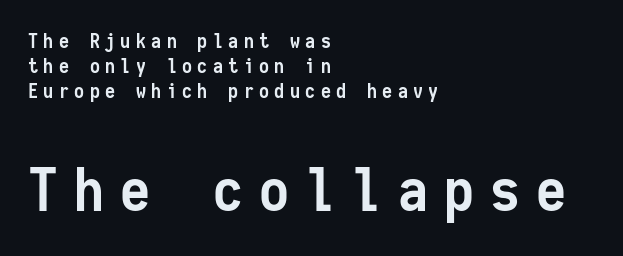
Q: Is the text bold? A: Yes.
Q: Is the text italic (slanted)? A: No, it is upright.
Q: Is the typeface a serif or a sans-serif typeface? A: Sans-serif.
Q: Is the text underlined? A: No.
Q: How is the paragraph aligned? A: Left-aligned.
Q: Is the spacing between letters normal or unusually wide? A: Unusually wide.
Q: Is the spacing between lines tight, normal or loose? A: Normal.
Q: Which block of text is set in a larger size, the first (top) or the second (bottom)? A: The second (bottom) one.
Q: Width (condensed, normal, or wide)? A: Condensed.
Q: Stroke contrast? A: Low.
Q: x-height? A: Medium.
Q: Monospaced? A: Yes.
